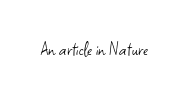
The passage shown is not underscored anywhere. Stems here are at most as thick as an everyday book face. Observe the ordinary spacing: letters are neighbours, not strangers.
